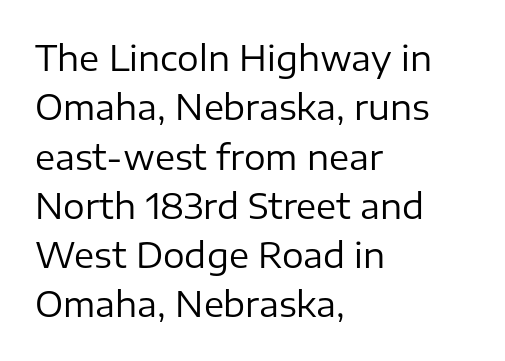
The image shows 34 px regular-weight sans-serif type, upright; set left-aligned, normal line spacing (1.45x), normal letter spacing, not underlined; low stroke contrast and a medium x-height.
